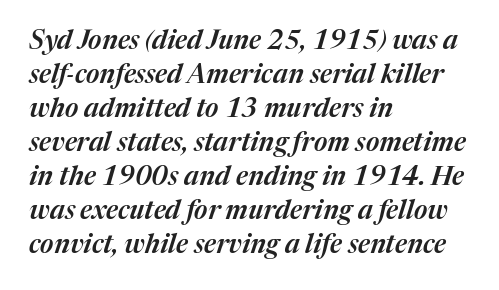
Q: Is the text italic (slanted)? A: Yes, it leans right by about 17 degrees.
Q: Is the text underlined? A: No.
Q: How is the paragraph aligned? A: Left-aligned.
Q: Is the spacing between letters normal or unusually wide? A: Normal.
Q: Is the spacing between lines tight, normal or loose? A: Normal.
